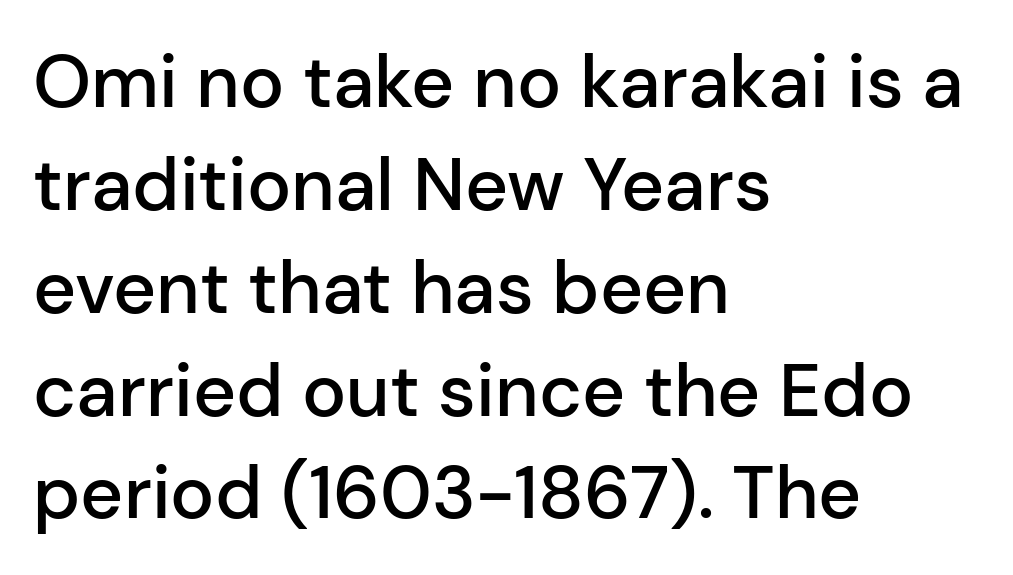
You could not count columns in this text — the font is proportionally spaced. Clear beneath every line of the passage. These lines are composed in type without serifs. The type sits square on the baseline with zero lean.
